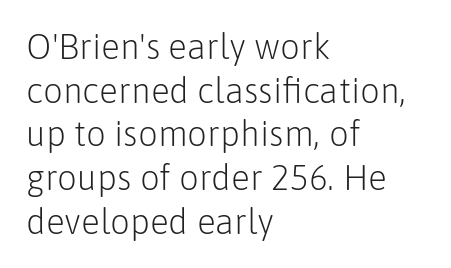
Q: Is the text bold? A: No.
Q: Is the text italic (slanted)? A: No, it is upright.
Q: Is the typeface a serif or a sans-serif typeface? A: Sans-serif.
Q: Is the text underlined? A: No.
Q: How is the paragraph aligned? A: Left-aligned.
Q: Is the spacing between letters normal or unusually wide? A: Normal.
Q: Is the spacing between lines tight, normal or loose? A: Normal.
Q: Width (condensed, normal, or wide)? A: Normal.
Q: Stroke contrast? A: Low.
Q: x-height? A: Medium.
Q: Monospaced? A: No.
